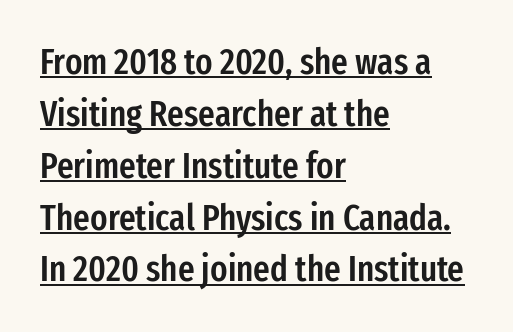
{"serif": "no", "italic": "no", "bold": "semi", "weight": "semibold", "width": "condensed", "stroke_contrast": "low", "x_height": "medium", "monospaced": "no", "underline": "yes", "align": "left", "line_spacing": "normal", "line_spacing_ratio": 1.44, "letter_spacing": "normal", "letter_spacing_em": 0.0, "glyph_px": 36}
